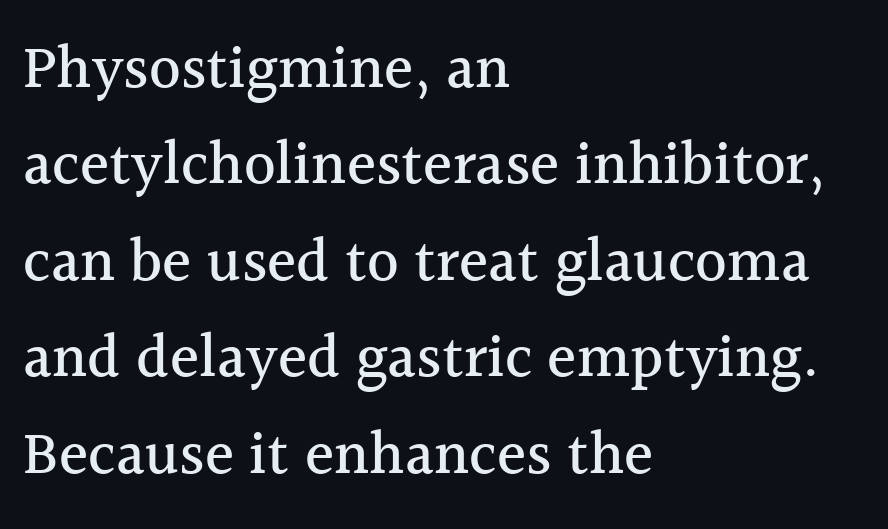
Q: Is the text italic (slanted)? A: No, it is upright.
Q: Is the typeface a serif or a sans-serif typeface? A: Serif.
Q: Is the text underlined? A: No.
Q: How is the paragraph aligned? A: Left-aligned.
Q: Is the spacing between letters normal or unusually wide? A: Normal.
Q: Is the spacing between lines tight, normal or loose? A: Normal.
Q: Width (condensed, normal, or wide)? A: Normal.
Q: x-height? A: Medium.
Q: Monospaced? A: No.
